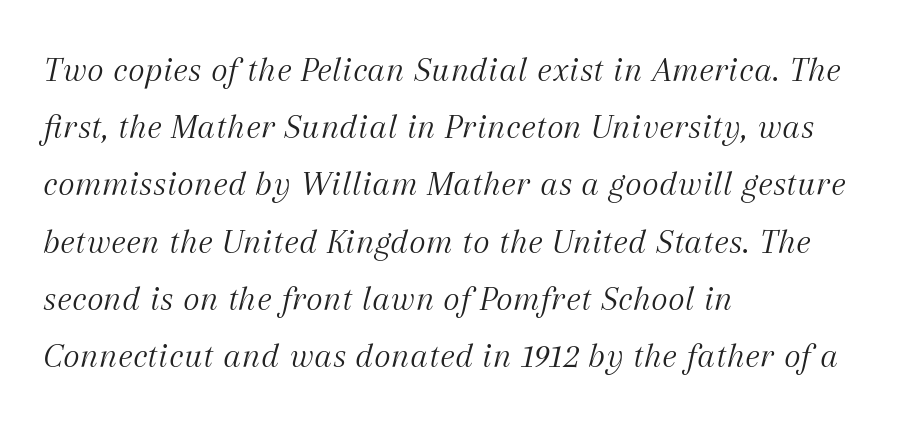
The image shows 36 px light serif type, italic (leaning right); set left-aligned, normal line spacing (1.59x), normal letter spacing, not underlined; medium stroke contrast and a medium x-height.
